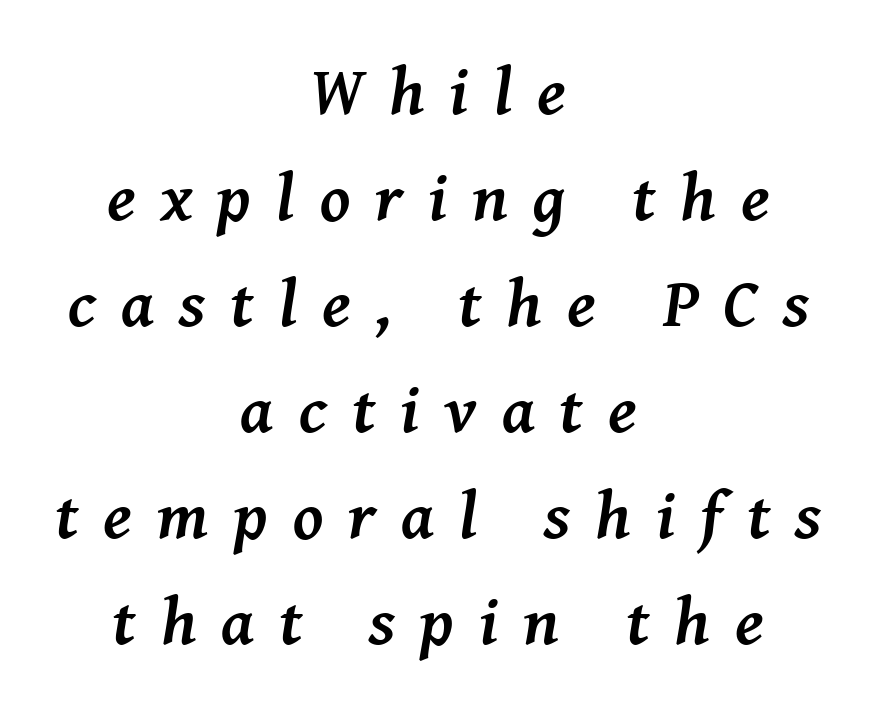
The image shows 68 px semibold serif type, italic (leaning right); set centered, normal line spacing (1.56x), unusually wide letter spacing (+0.37 em), not underlined; medium stroke contrast and a medium x-height.
